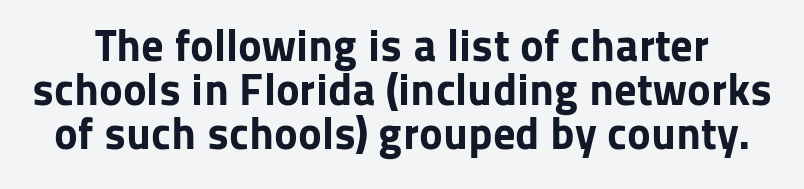
Q: Is the text bold? A: Yes.
Q: Is the text italic (slanted)? A: No, it is upright.
Q: Is the typeface a serif or a sans-serif typeface? A: Sans-serif.
Q: Is the text underlined? A: No.
Q: Is the spacing between letters normal or unusually wide? A: Normal.
Q: Is the spacing between lines tight, normal or loose? A: Tight.
Q: Width (condensed, normal, or wide)? A: Normal.
Q: Stroke contrast? A: Low.
Q: x-height? A: Medium.
Q: Monospaced? A: No.
